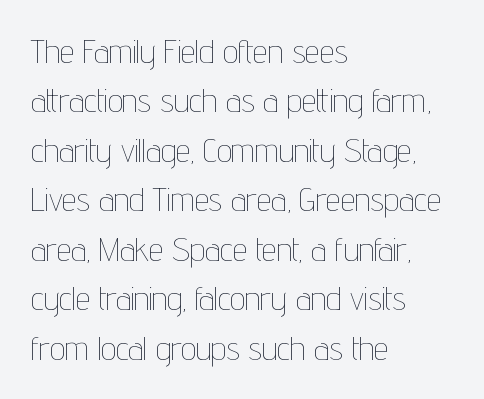
Q: Is the text bold? A: No.
Q: Is the text italic (slanted)? A: No, it is upright.
Q: Is the text underlined? A: No.
Q: How is the paragraph aligned? A: Left-aligned.
Q: Is the spacing between letters normal or unusually wide? A: Normal.
Q: Is the spacing between lines tight, normal or loose? A: Normal.
Q: Width (condensed, normal, or wide)? A: Condensed.
Q: Stroke contrast? A: Low.
Q: x-height? A: Medium.
Q: Monospaced? A: No.
